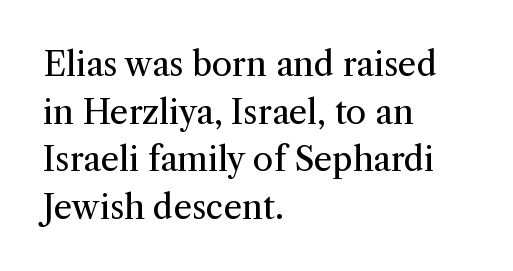
The image shows 33 px regular-weight serif type, upright; set left-aligned, normal line spacing (1.44x), normal letter spacing, not underlined; medium stroke contrast and a medium x-height.
